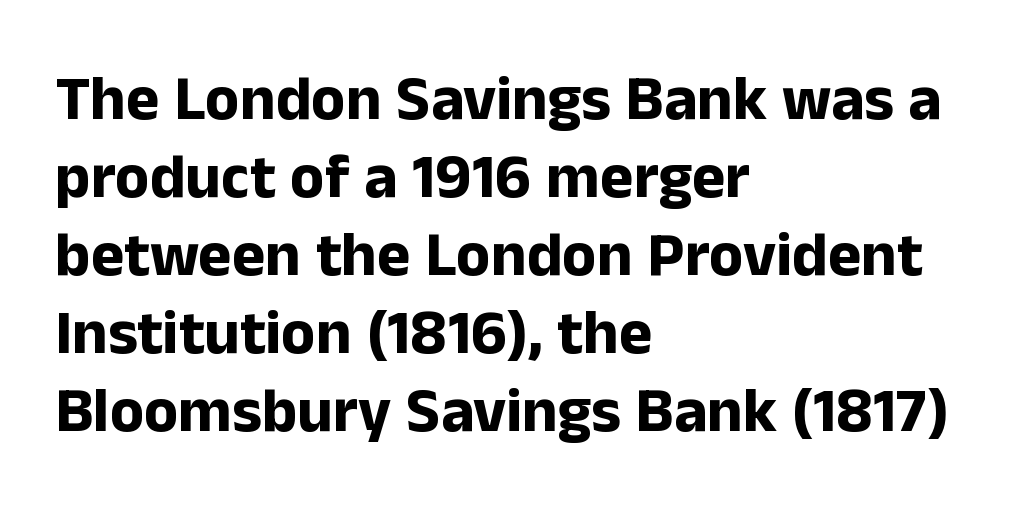
Q: Is the text bold? A: Yes.
Q: Is the text italic (slanted)? A: No, it is upright.
Q: Is the typeface a serif or a sans-serif typeface? A: Sans-serif.
Q: Is the text underlined? A: No.
Q: How is the paragraph aligned? A: Left-aligned.
Q: Is the spacing between letters normal or unusually wide? A: Normal.
Q: Width (condensed, normal, or wide)? A: Normal.
Q: Stroke contrast? A: Low.
Q: x-height? A: Medium.
Q: Monospaced? A: No.
